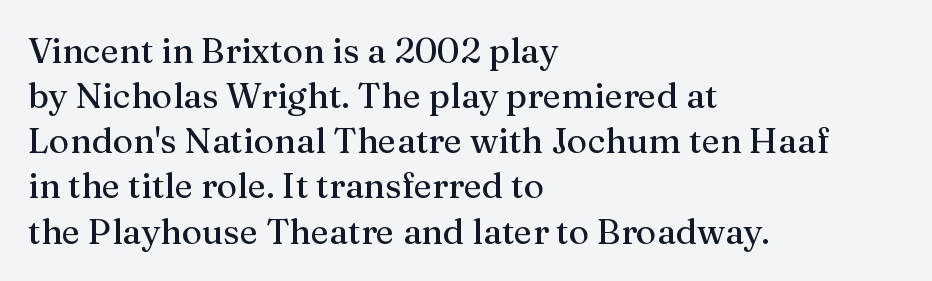
Q: Is the text italic (slanted)? A: No, it is upright.
Q: Is the typeface a serif or a sans-serif typeface? A: Serif.
Q: Is the text underlined? A: No.
Q: How is the paragraph aligned? A: Left-aligned.
Q: Is the spacing between letters normal or unusually wide? A: Normal.
Q: Is the spacing between lines tight, normal or loose? A: Normal.
Q: Width (condensed, normal, or wide)? A: Normal.
Q: Stroke contrast? A: Medium.
Q: x-height? A: Medium.
Q: Monospaced? A: No.
